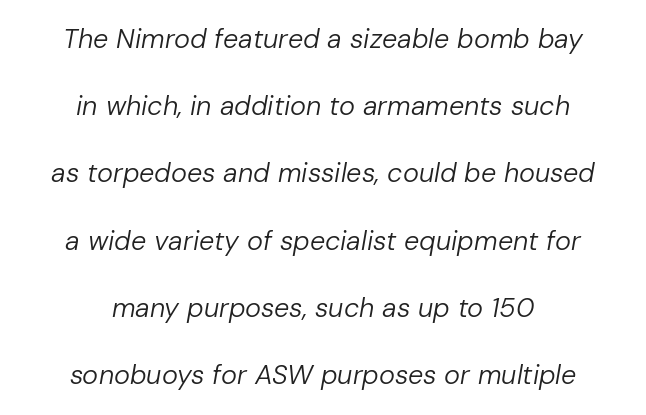
The image shows 27 px text type, italic (leaning right); set centered, loose line spacing (2.49x), normal letter spacing, not underlined.
